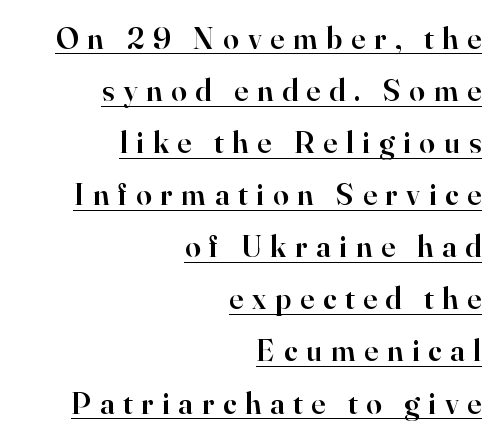
Q: Is the text bold? A: Semi-bold.
Q: Is the text italic (slanted)? A: No, it is upright.
Q: Is the typeface a serif or a sans-serif typeface? A: Serif.
Q: Is the text underlined? A: Yes.
Q: How is the paragraph aligned? A: Right-aligned.
Q: Is the spacing between letters normal or unusually wide? A: Unusually wide.
Q: Is the spacing between lines tight, normal or loose? A: Normal.
Q: Width (condensed, normal, or wide)? A: Normal.
Q: Stroke contrast? A: High.
Q: x-height? A: Small.
Q: Monospaced? A: No.
